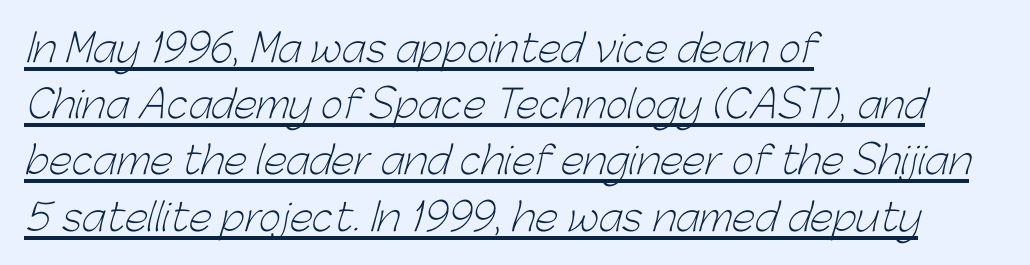
Q: Is the text bold? A: No.
Q: Is the typeface a serif or a sans-serif typeface? A: Sans-serif.
Q: Is the text underlined? A: Yes.
Q: How is the paragraph aligned? A: Left-aligned.
Q: Is the spacing between letters normal or unusually wide? A: Normal.
Q: Is the spacing between lines tight, normal or loose? A: Normal.
Q: Width (condensed, normal, or wide)? A: Normal.
Q: Stroke contrast? A: Low.
Q: x-height? A: Medium.
Q: Monospaced? A: No.
